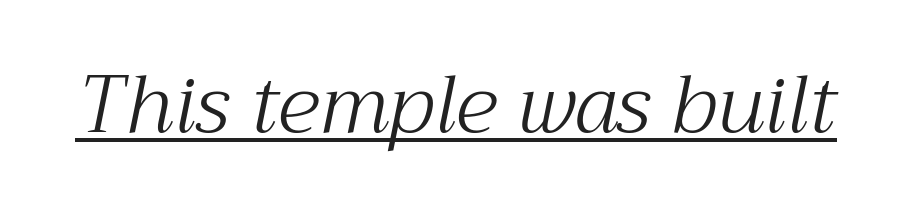
Varying glyph widths throughout — classic text-font behaviour. The typeface chosen for these lines features serifs. Slanted lettering throughout. Underline: present. Vertical stems look standard width or narrower in stroke. The gaps between neighbouring characters are ordinary and unremarkable.
